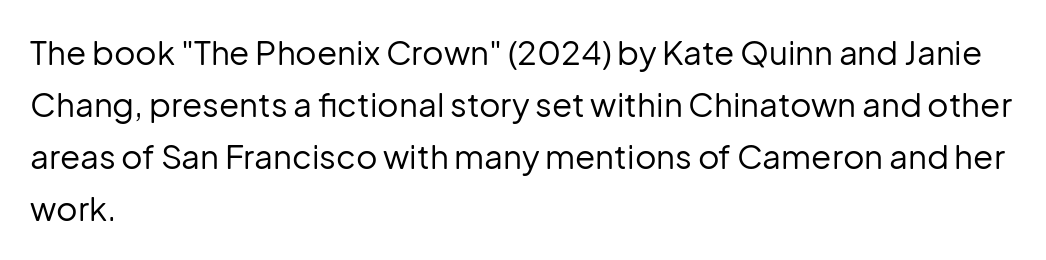
{"serif": "no", "italic": "no", "bold": "no", "weight": "regular", "width": "normal", "stroke_contrast": "low", "x_height": "medium", "monospaced": "no", "underline": "no", "align": "left", "line_spacing": "normal", "line_spacing_ratio": 1.58, "letter_spacing": "normal", "letter_spacing_em": 0.0, "glyph_px": 33}
